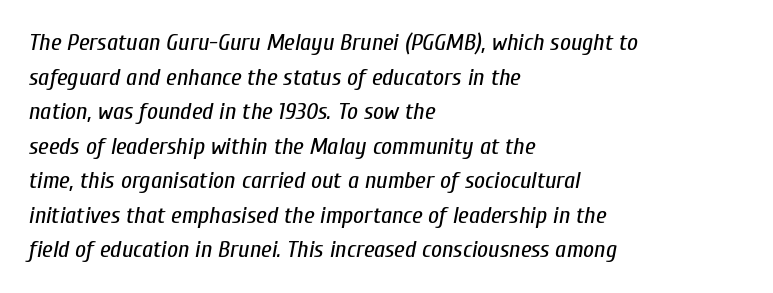
Q: Is the text bold? A: No.
Q: Is the text italic (slanted)? A: Yes, it leans right by about 10 degrees.
Q: Is the text underlined? A: No.
Q: How is the paragraph aligned? A: Left-aligned.
Q: Is the spacing between letters normal or unusually wide? A: Normal.
Q: Is the spacing between lines tight, normal or loose? A: Normal.
